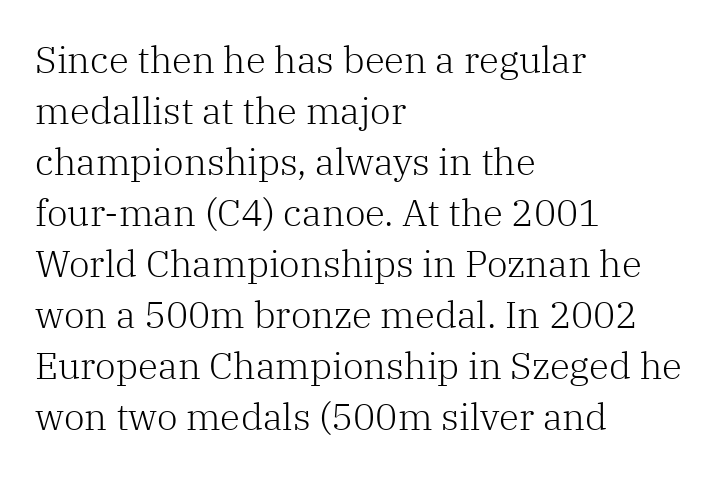
The image shows 37 px light serif type, upright; set left-aligned, normal line spacing (1.38x), normal letter spacing, not underlined; low stroke contrast and a medium x-height.
